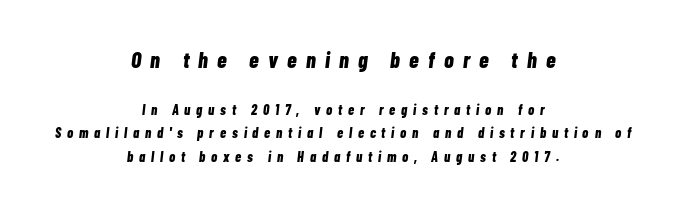
{"italic": "yes", "lean": "right", "slant_degrees": 7, "bold": "yes", "underline": "no", "align": "center", "line_spacing": "normal", "line_spacing_ratio": 1.68, "letter_spacing": "wide", "letter_spacing_em": 0.42, "larger_block": "first", "size_ratio": 1.57, "glyph_px": 22}
